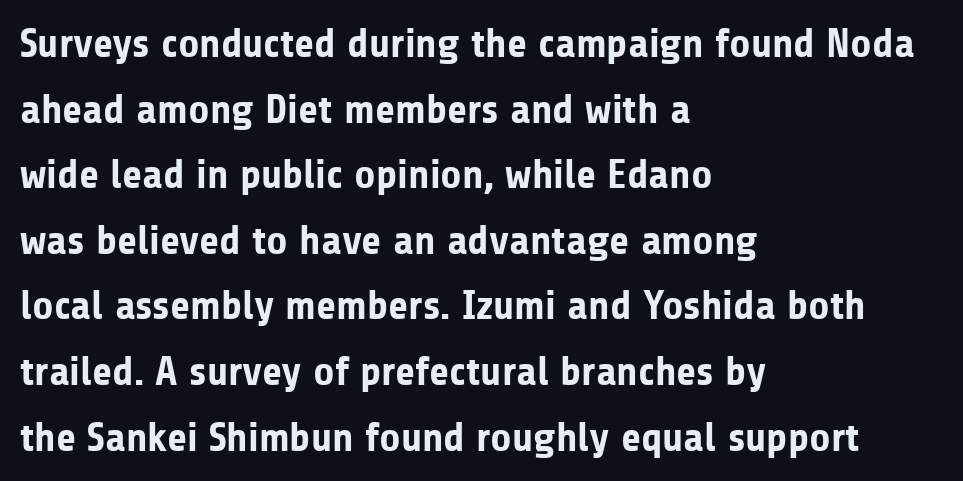
{"serif": "no", "italic": "no", "bold": "yes", "weight": "bold", "width": "normal", "stroke_contrast": "low", "x_height": "medium", "monospaced": "no", "underline": "no", "align": "left", "line_spacing": "normal", "line_spacing_ratio": 1.6, "letter_spacing": "normal", "letter_spacing_em": 0.0, "glyph_px": 41}
